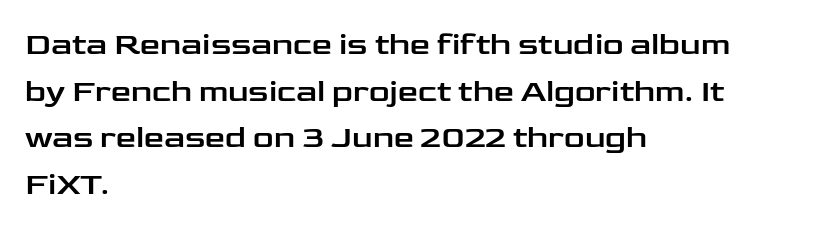
Q: Is the text italic (slanted)? A: No, it is upright.
Q: Is the typeface a serif or a sans-serif typeface? A: Sans-serif.
Q: Is the text underlined? A: No.
Q: How is the paragraph aligned? A: Left-aligned.
Q: Is the spacing between letters normal or unusually wide? A: Normal.
Q: Is the spacing between lines tight, normal or loose? A: Normal.
Q: Width (condensed, normal, or wide)? A: Wide.
Q: Stroke contrast? A: Low.
Q: x-height? A: Medium.
Q: Monospaced? A: No.
